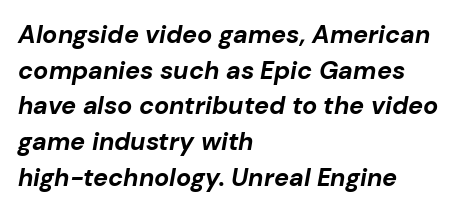
Q: Is the text bold? A: Yes.
Q: Is the text italic (slanted)? A: Yes, it leans right by about 10 degrees.
Q: Is the text underlined? A: No.
Q: How is the paragraph aligned? A: Left-aligned.
Q: Is the spacing between letters normal or unusually wide? A: Normal.
Q: Is the spacing between lines tight, normal or loose? A: Normal.
